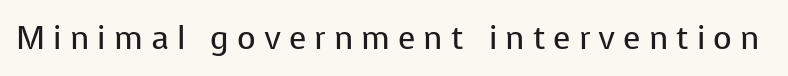
Q: Is the text bold? A: No.
Q: Is the text italic (slanted)? A: No, it is upright.
Q: Is the typeface a serif or a sans-serif typeface? A: Sans-serif.
Q: Is the text underlined? A: No.
Q: Is the spacing between letters normal or unusually wide? A: Unusually wide.
Q: Width (condensed, normal, or wide)? A: Normal.
Q: Stroke contrast? A: Low.
Q: x-height? A: Medium.
Q: Monospaced? A: No.
